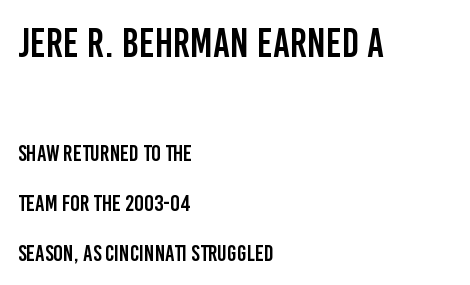
{"serif": "no", "italic": "no", "width": "condensed", "stroke_contrast": "low", "x_height": "large", "monospaced": "no", "underline": "no", "align": "left", "line_spacing": "loose", "line_spacing_ratio": 2.16, "letter_spacing": "normal", "letter_spacing_em": 0.0, "larger_block": "first", "size_ratio": 1.78, "glyph_px": 41}
